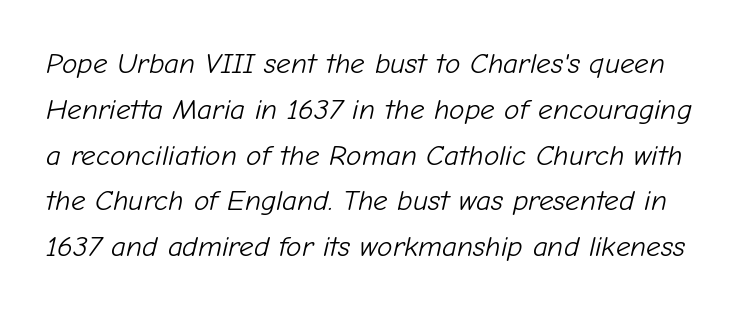
The image shows 29 px light type, italic (leaning right); set normal line spacing (1.58x), normal letter spacing, not underlined; low stroke contrast and a medium x-height.
